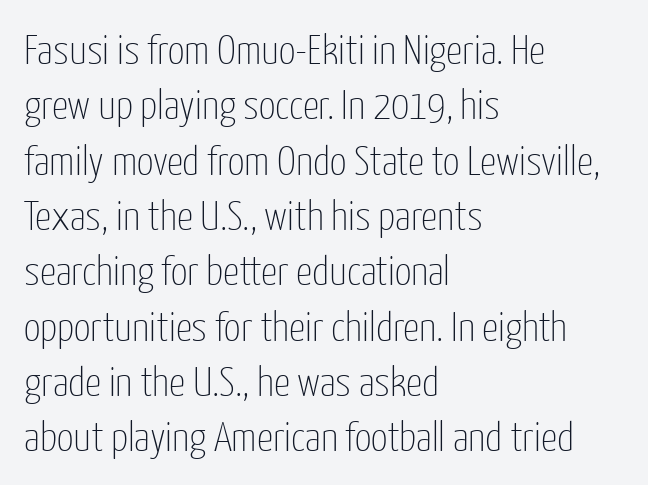
The image shows 41 px thin, condensed sans-serif type, upright; set left-aligned, normal line spacing (1.35x), normal letter spacing, not underlined; low stroke contrast and a medium x-height.
